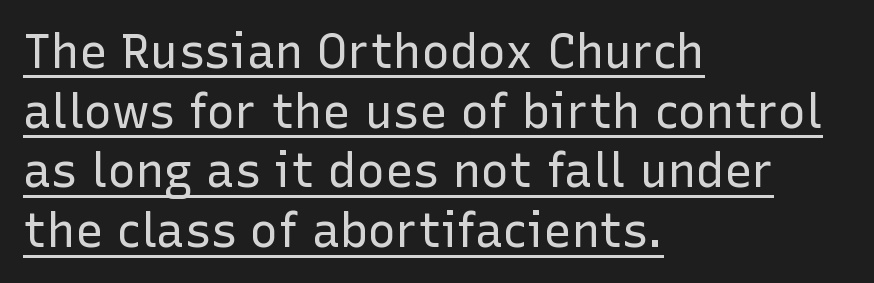
The image shows 47 px regular-weight sans-serif type, upright; set left-aligned, normal line spacing (1.27x), normal letter spacing, underlined; low stroke contrast and a medium x-height.
